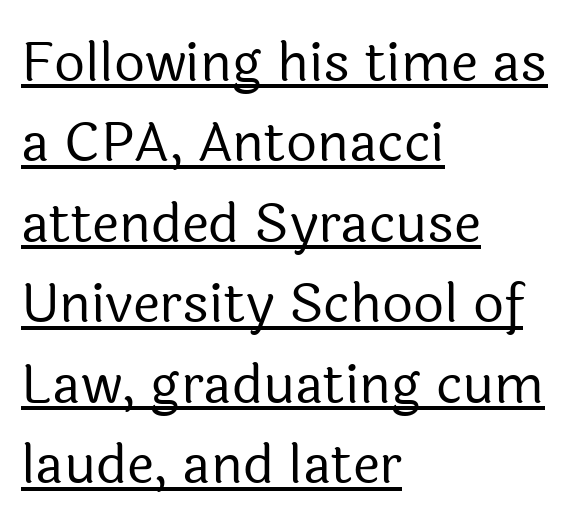
A typographer would call this underscored text. Characters follow at the spacing the type designer built in. Ordinary non-slanted type is in use. Stroke thickness stays within the range of a standard reading face or lighter. Here the designer chose a conventional face with non-uniform glyph widths.
